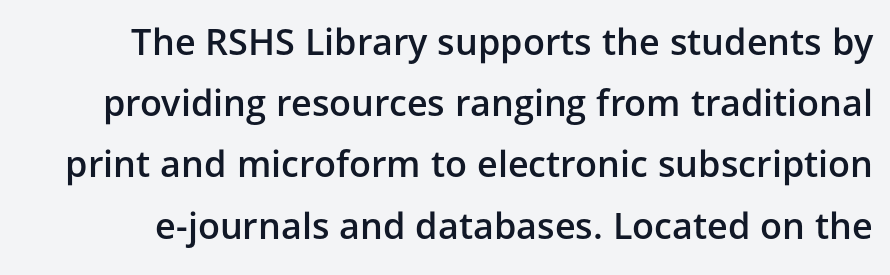
{"serif": "no", "italic": "no", "bold": "semi", "weight": "semibold", "width": "normal", "stroke_contrast": "low", "x_height": "medium", "monospaced": "no", "underline": "no", "line_spacing": "normal", "line_spacing_ratio": 1.7, "letter_spacing": "normal", "letter_spacing_em": 0.0, "glyph_px": 36}
